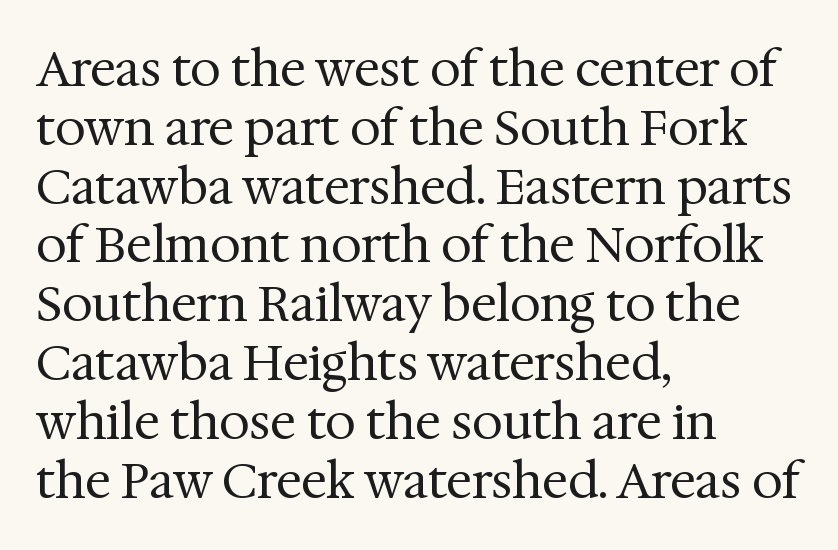
The image shows 49 px regular-weight serif type, upright; set left-aligned, line spacing 1.2x, normal letter spacing, not underlined; medium stroke contrast and a medium x-height.
